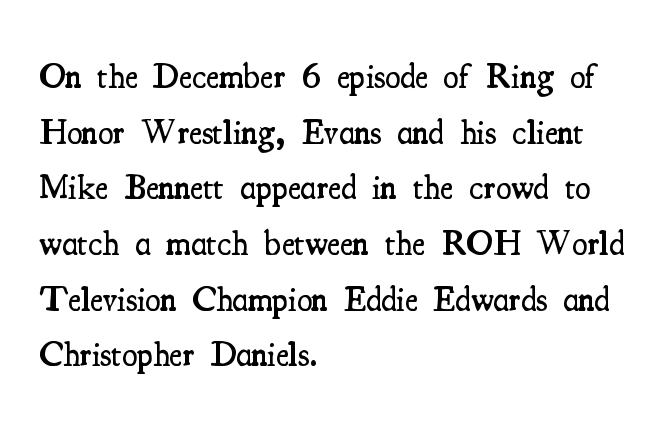
Q: Is the text bold? A: Semi-bold.
Q: Is the text italic (slanted)? A: No, it is upright.
Q: Is the typeface a serif or a sans-serif typeface? A: Serif.
Q: Is the text underlined? A: No.
Q: How is the paragraph aligned? A: Left-aligned.
Q: Is the spacing between letters normal or unusually wide? A: Normal.
Q: Is the spacing between lines tight, normal or loose? A: Normal.
Q: Width (condensed, normal, or wide)? A: Condensed.
Q: Stroke contrast? A: Medium.
Q: x-height? A: Small.
Q: Monospaced? A: No.
